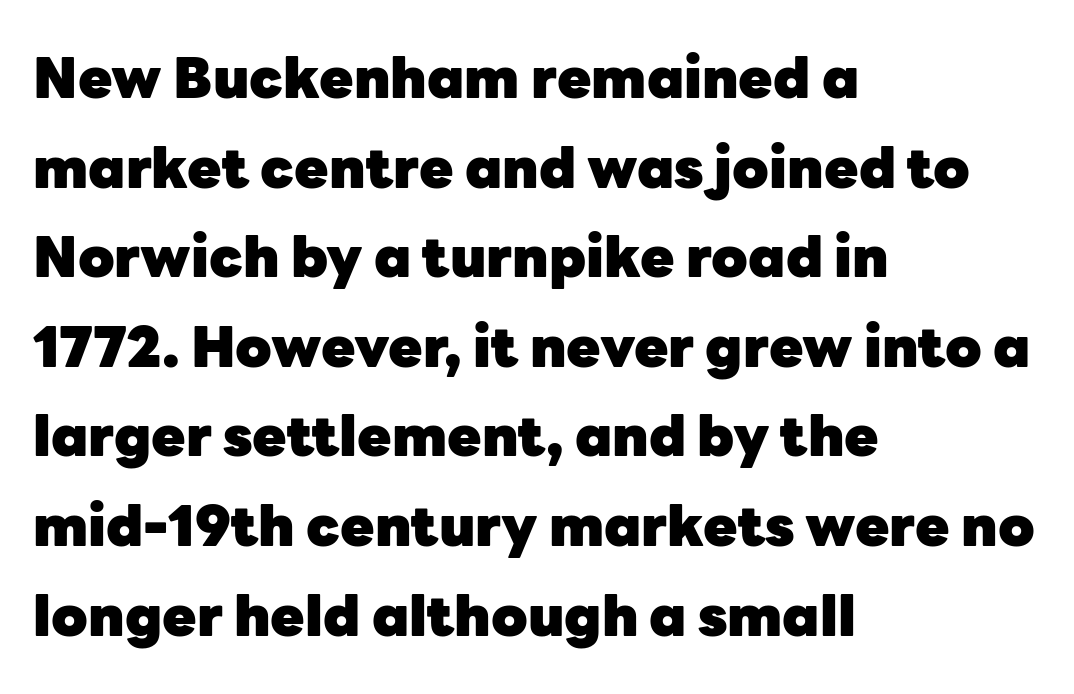
Q: Is the text bold? A: Yes.
Q: Is the text italic (slanted)? A: No, it is upright.
Q: Is the typeface a serif or a sans-serif typeface? A: Sans-serif.
Q: Is the text underlined? A: No.
Q: How is the paragraph aligned? A: Left-aligned.
Q: Is the spacing between letters normal or unusually wide? A: Normal.
Q: Is the spacing between lines tight, normal or loose? A: Normal.
Q: Width (condensed, normal, or wide)? A: Normal.
Q: Stroke contrast? A: Low.
Q: x-height? A: Medium.
Q: Monospaced? A: No.
